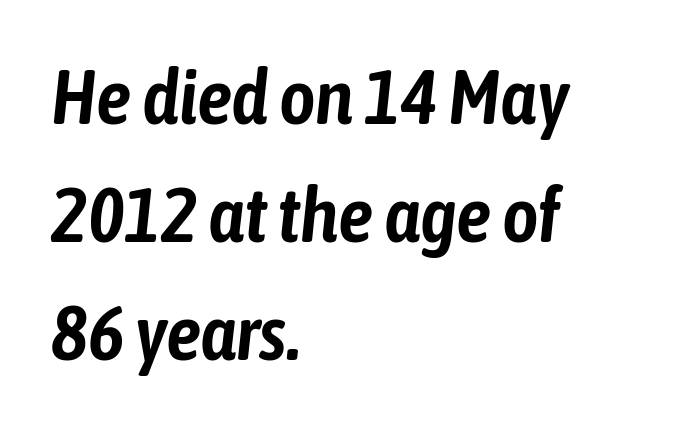
The glyphs are unaccompanied by any horizontal stroke below them. A classic flush-left, rag-right setting is used for this passage. Quick note: italic. Is there much room between lines? A standard amount, neither cramped nor airy. Compared with typical body copy, the letter spacing here is the same.
